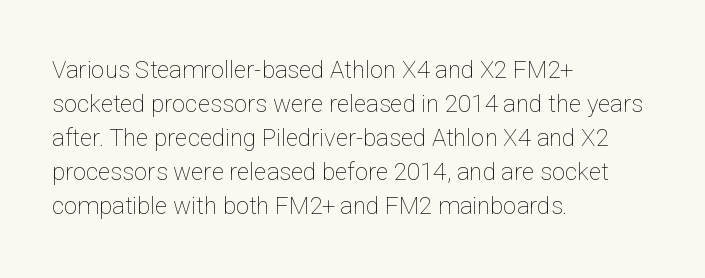
{"italic": "no", "bold": "no", "underline": "no", "align": "left", "line_spacing": "normal", "line_spacing_ratio": 1.42, "letter_spacing": "normal", "letter_spacing_em": 0.0, "glyph_px": 24}
